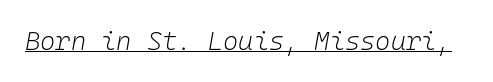
{"italic": "yes", "lean": "right", "slant_degrees": 10, "bold": "no", "underline": "yes", "letter_spacing": "normal", "letter_spacing_em": 0.0, "glyph_px": 26}
